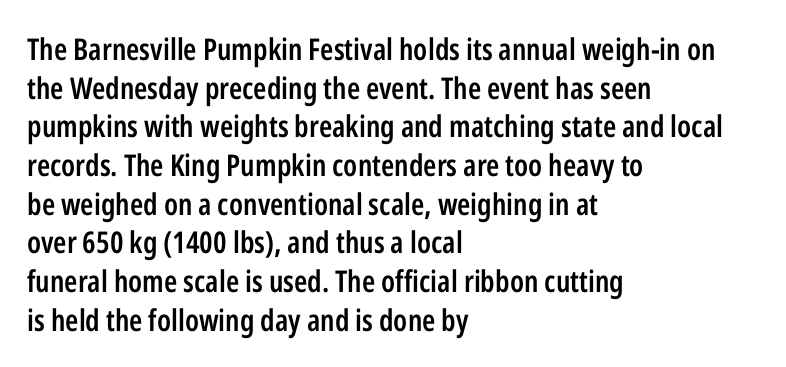
{"serif": "no", "italic": "no", "bold": "semi", "weight": "semibold", "width": "condensed", "stroke_contrast": "low", "x_height": "medium", "monospaced": "no", "underline": "no", "align": "left", "line_spacing": "normal", "line_spacing_ratio": 1.29, "letter_spacing": "normal", "letter_spacing_em": 0.0, "glyph_px": 30}
